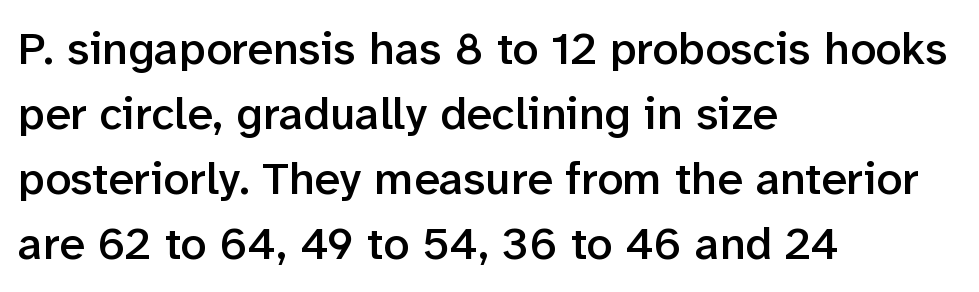
The face used here is a sans, in the tradition of grotesques and geometrics. Leading matches the norm, producing a regular column. The letters stand straight up with perfectly vertical stems. The baseline area is clear. Think of a printed novel: that variable character pitch is what you see here.
